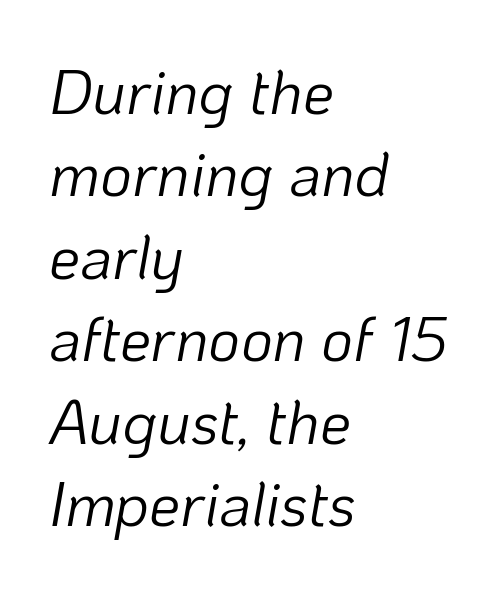
The image shows 62 px light type, italic (leaning right); set left-aligned, normal line spacing (1.33x), normal letter spacing, not underlined; low stroke contrast and a medium x-height.
